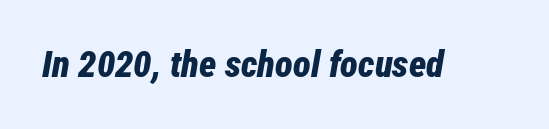
The image shows 37 px bold, condensed type, italic (leaning right); set normal letter spacing, not underlined; low stroke contrast and a medium x-height.
